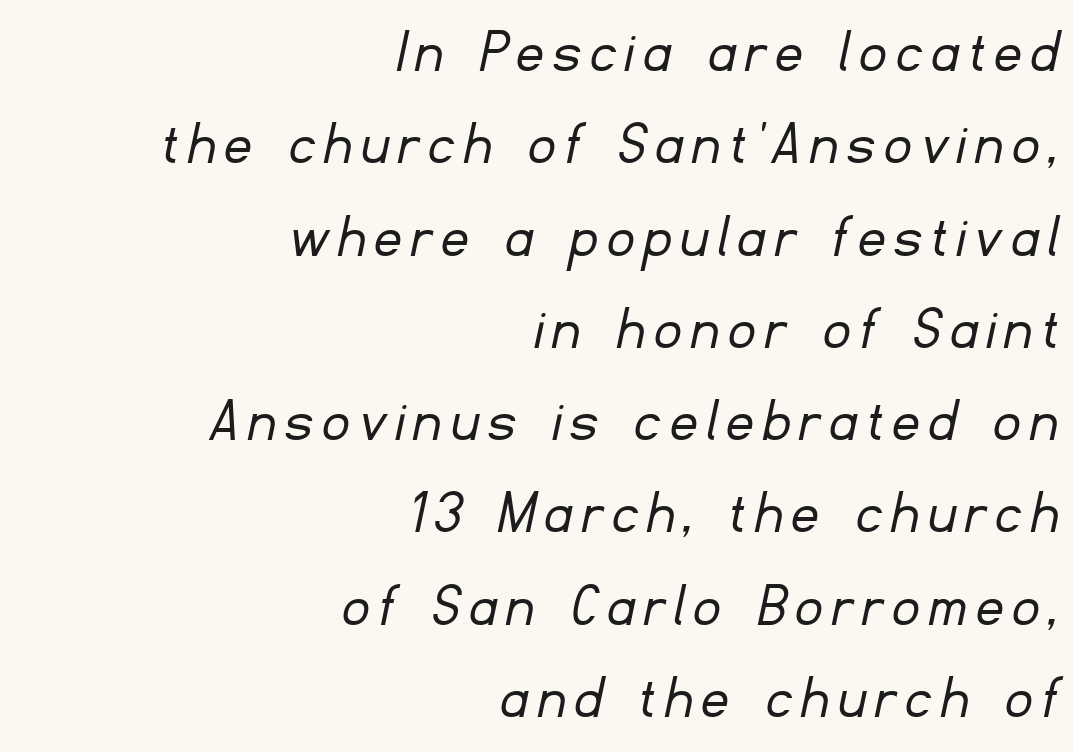
The image shows 65 px light sans-serif type; set right-aligned, normal line spacing (1.42x), not underlined; low stroke contrast and a small x-height.
